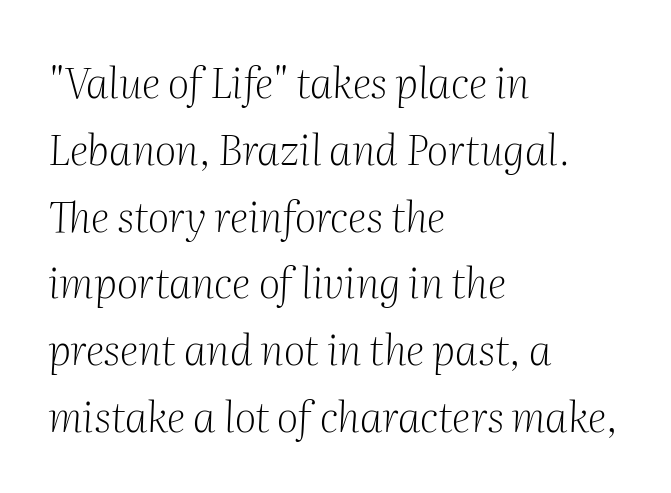
{"serif": "yes", "italic": "yes", "lean": "right", "slant_degrees": 2, "bold": "no", "weight": "light", "width": "normal", "stroke_contrast": "medium", "x_height": "medium", "monospaced": "no", "underline": "no", "align": "left", "line_spacing": "normal", "line_spacing_ratio": 1.59, "letter_spacing": "normal", "letter_spacing_em": 0.0, "glyph_px": 42}
